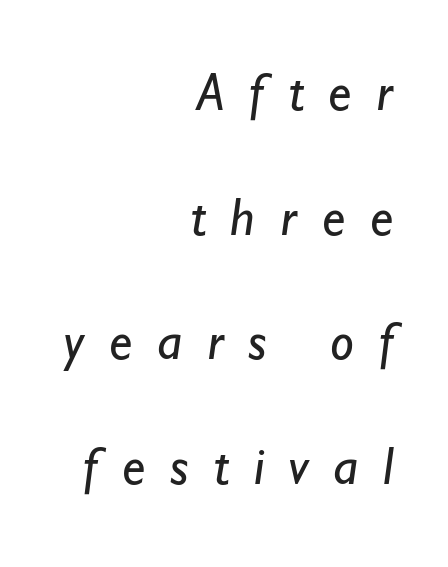
{"serif": "no", "bold": "no", "weight": "regular", "width": "normal", "stroke_contrast": "low", "x_height": "small", "monospaced": "no", "underline": "no", "align": "right", "line_spacing": "loose", "line_spacing_ratio": 2.35, "letter_spacing": "wide", "letter_spacing_em": 0.47, "glyph_px": 53}
